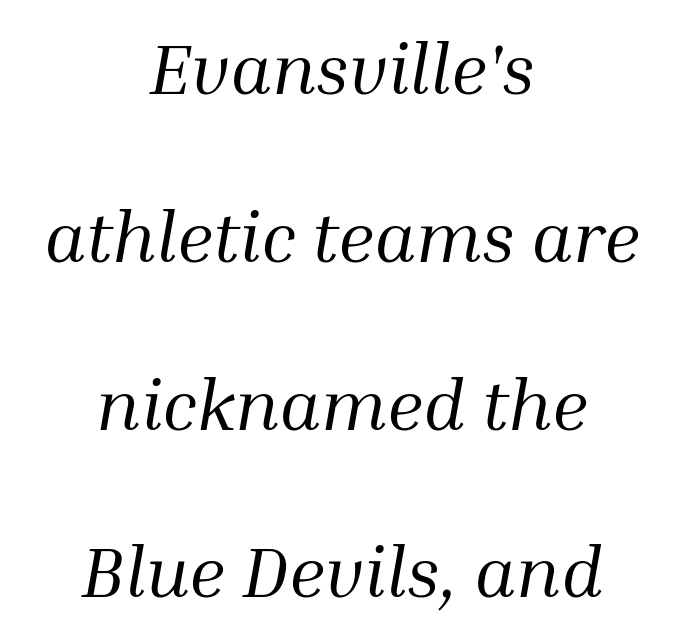
The image shows 72 px regular-weight serif type, italic (leaning right); set centered, loose line spacing (2.33x), normal letter spacing, not underlined; medium stroke contrast and a medium x-height.
